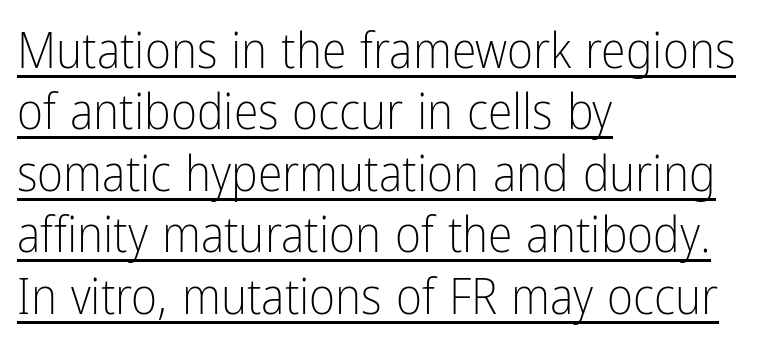
The image shows 50 px light, condensed sans-serif type, upright; set left-aligned, line spacing 1.23x, normal letter spacing, underlined; low stroke contrast and a medium x-height.
